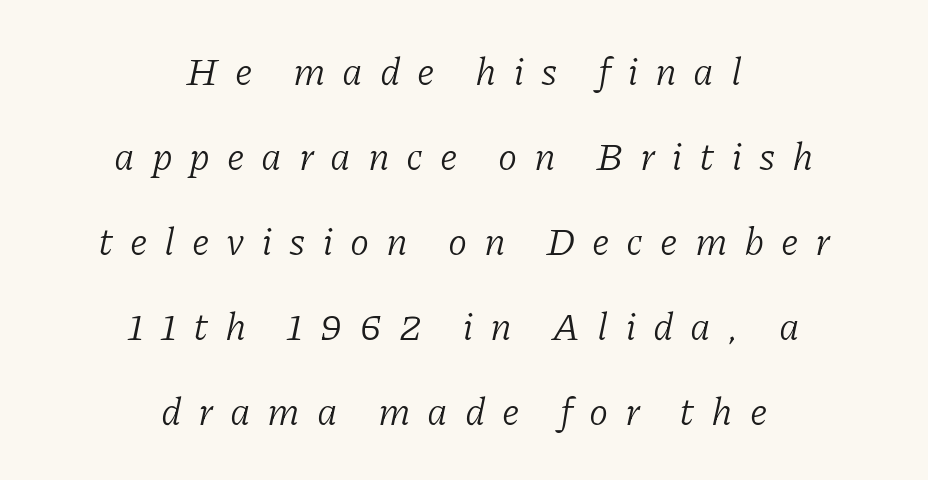
{"serif": "yes", "italic": "yes", "lean": "right", "slant_degrees": 11, "bold": "no", "weight": "light", "width": "normal", "stroke_contrast": "low", "x_height": "medium", "monospaced": "no", "underline": "no", "align": "center", "line_spacing": "loose", "line_spacing_ratio": 2.18, "letter_spacing": "wide", "letter_spacing_em": 0.43, "glyph_px": 39}
